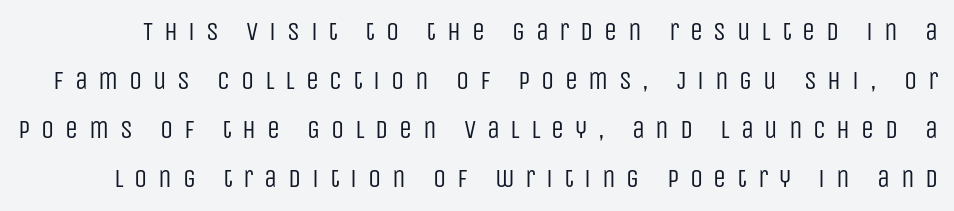
The image shows 26 px text type, upright; set line spacing 1.89x, unusually wide letter spacing (+0.41 em), not underlined.
